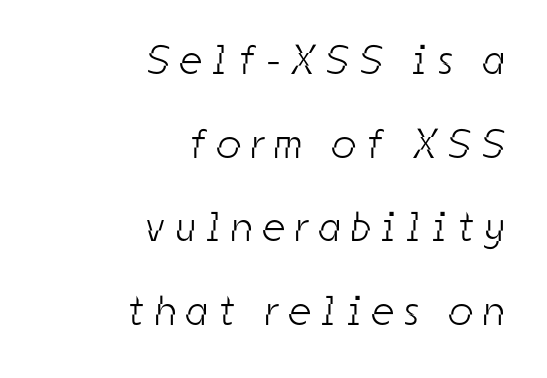
Quick note: underline off. Glyph-to-glyph distance is far greater than everyday printed text. Is this a fixed-width face? No — the glyphs have proportional, varying widths. Alignment: flush right. This sample trades compactness for vertical openness between lines.
